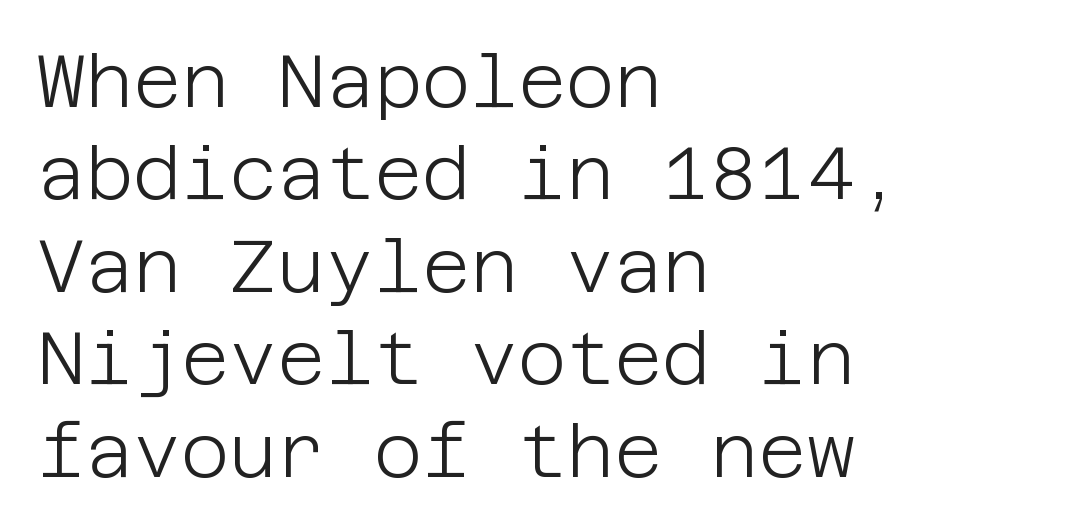
{"serif": "no", "italic": "no", "bold": "no", "weight": "light", "width": "normal", "stroke_contrast": "low", "x_height": "large", "underline": "no", "align": "left", "line_spacing": "normal", "line_spacing_ratio": 1.25, "letter_spacing": "normal", "letter_spacing_em": 0.0, "glyph_px": 74}
